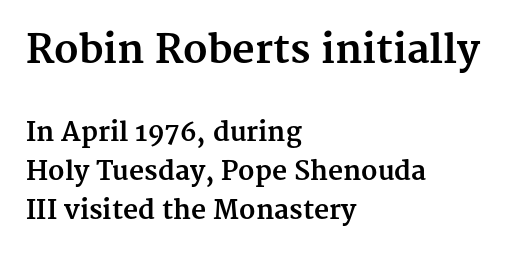
The rendering keeps characters at their native spacing. Serifs: yes, visible at the terminals of the letterforms. Compare the two chunks: the upper has the greater cap height. A normal amount of white space separates one row of letters from the next. Nobody drew a line under any word here.
